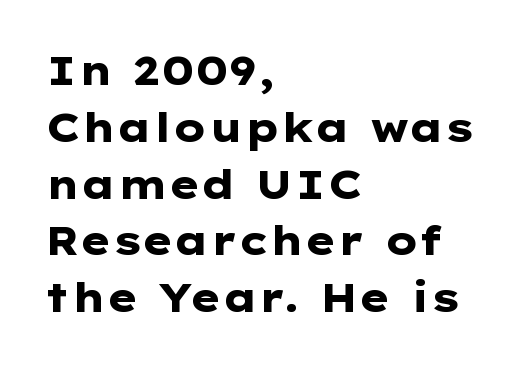
The image shows 40 px heavy, wide sans-serif type, upright; set left-aligned, normal line spacing (1.42x), normal letter spacing, not underlined; low stroke contrast and a medium x-height.
